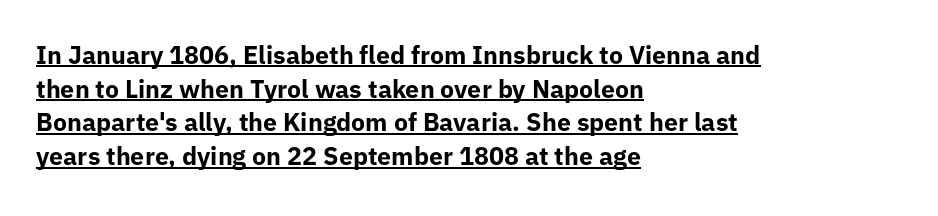
The image shows 25 px bold type, upright; set left-aligned, normal line spacing (1.35x), normal letter spacing, underlined.
